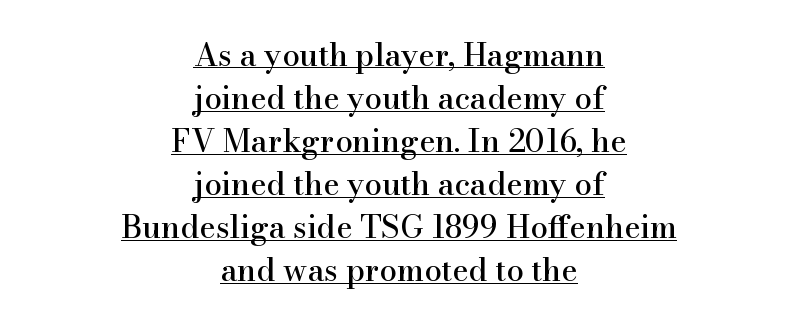
The image shows 31 px serif type, upright; set centered, normal line spacing (1.39x), normal letter spacing, underlined; high stroke contrast and a small x-height.
